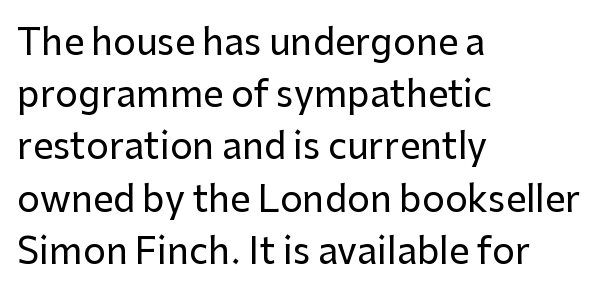
The image shows 36 px sans-serif type, upright; set left-aligned, normal line spacing (1.45x), normal letter spacing, not underlined; low stroke contrast and a medium x-height.
